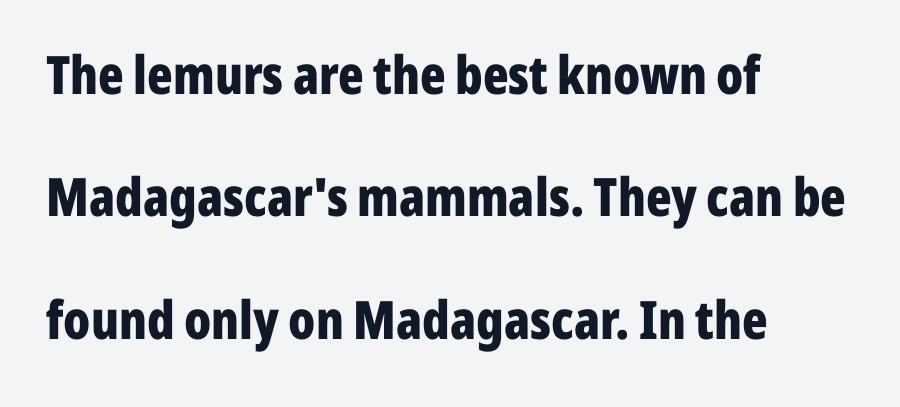
The image shows 53 px bold, condensed sans-serif type, upright; set left-aligned, loose line spacing (2.31x), normal letter spacing, not underlined; low stroke contrast and a medium x-height.
